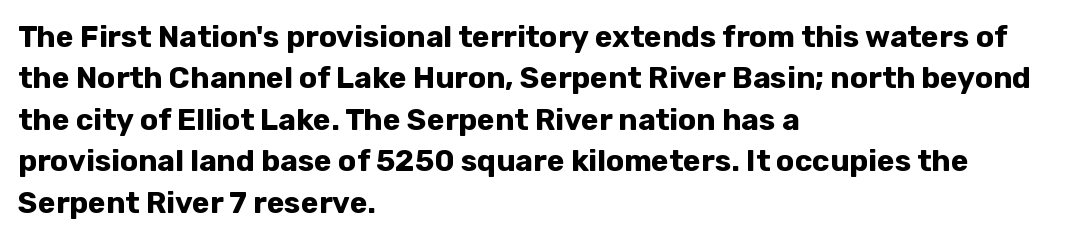
{"serif": "no", "italic": "no", "bold": "yes", "weight": "bold", "width": "normal", "stroke_contrast": "low", "x_height": "medium", "monospaced": "no", "underline": "no", "align": "left", "line_spacing": "normal", "line_spacing_ratio": 1.38, "letter_spacing": "normal", "letter_spacing_em": 0.0, "glyph_px": 30}
